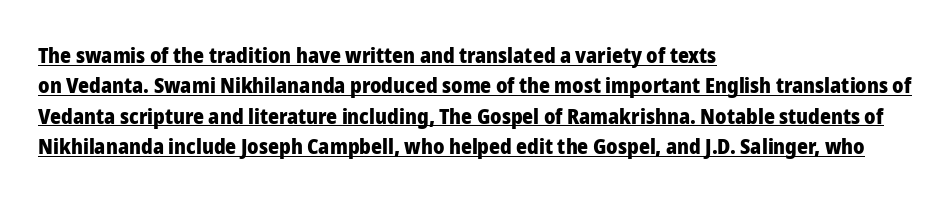
Q: Is the text bold? A: Yes.
Q: Is the text italic (slanted)? A: No, it is upright.
Q: Is the text underlined? A: Yes.
Q: How is the paragraph aligned? A: Left-aligned.
Q: Is the spacing between letters normal or unusually wide? A: Normal.
Q: Is the spacing between lines tight, normal or loose? A: Normal.
